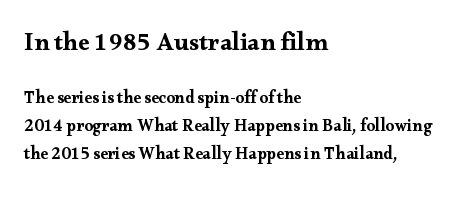
If you measured baseline to baseline, you'd find a middling distance. The composition opens big and finishes small. Underline: absent. Designer's note — italics off, roman on. Line starts are locked; line ends wander. You could call the tracking neutral — neither tight nor loose.
